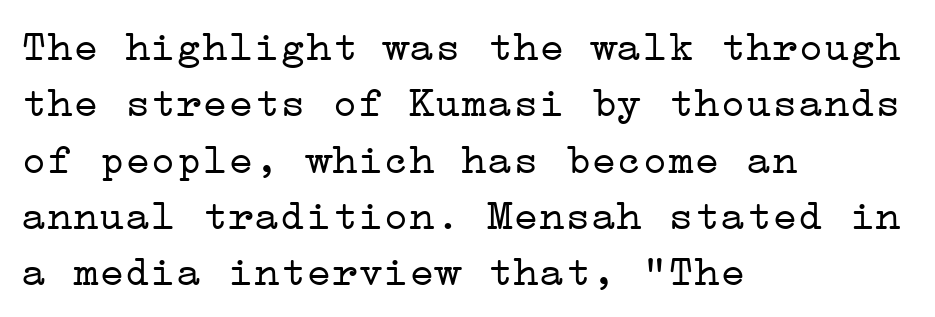
The image shows 43 px light, wide serif type, upright; set left-aligned, normal line spacing (1.31x), normal letter spacing, not underlined; low stroke contrast and a medium x-height.
